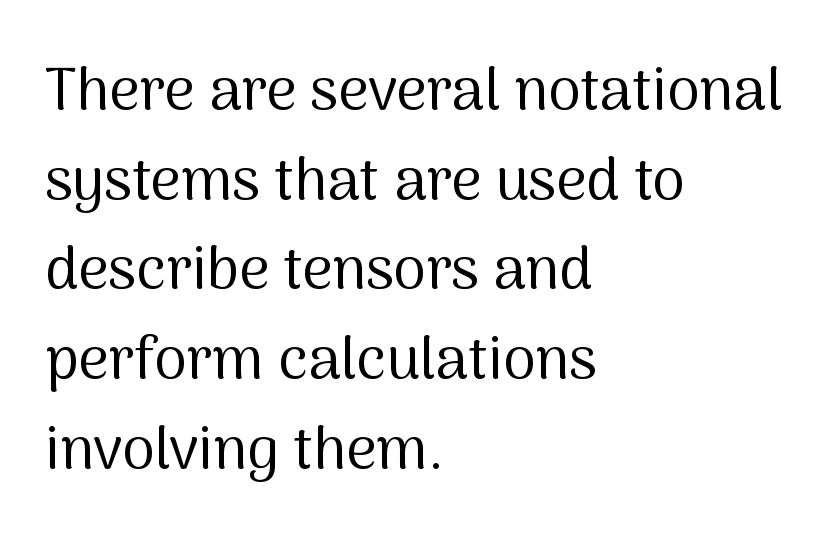
The image shows 59 px regular-weight sans-serif type, upright; set left-aligned, normal line spacing (1.52x), normal letter spacing, not underlined; medium stroke contrast and a medium x-height.
